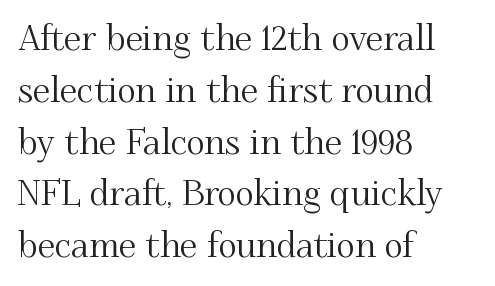
The image shows 35 px serif type, upright; set left-aligned, normal line spacing (1.48x), normal letter spacing, not underlined; medium stroke contrast and a small x-height.
